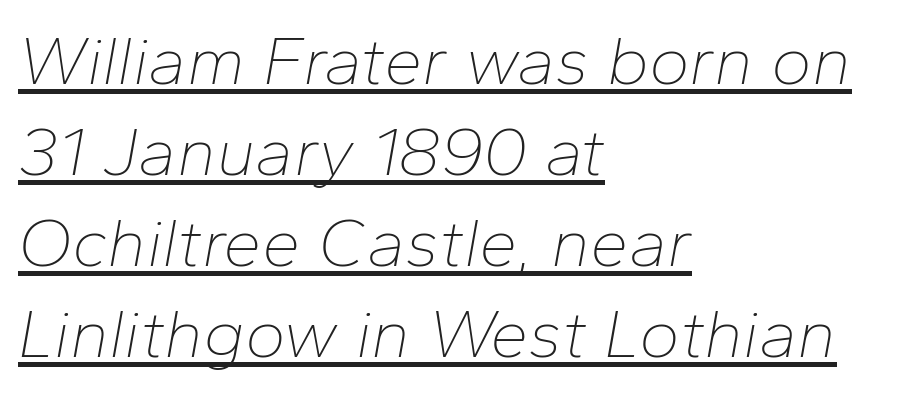
{"italic": "yes", "lean": "right", "slant_degrees": 10, "bold": "no", "weight": "thin", "width": "normal", "stroke_contrast": "low", "x_height": "medium", "monospaced": "no", "underline": "yes", "align": "left", "line_spacing": "normal", "line_spacing_ratio": 1.32, "letter_spacing": "normal", "letter_spacing_em": 0.0, "glyph_px": 69}
